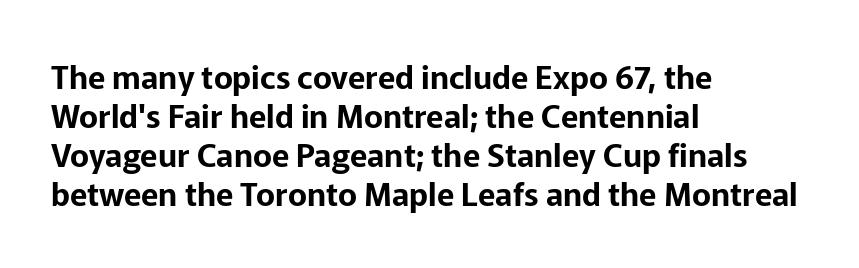
The passage shown is typed in a proportional face where columns would drift. Italic: no, the glyphs are upright roman. Lines of text with bare space underneath. Compared with a centered layout, this one pins lines to the left instead. Nothing sits at the stroke ends, so this counts as sans-serif. The rendering keeps characters at their native spacing.
